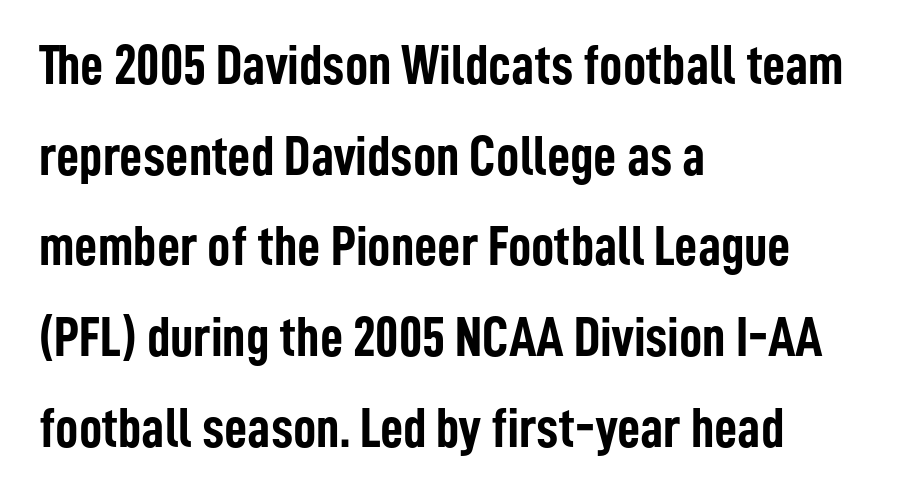
Q: Is the text bold? A: Yes.
Q: Is the text italic (slanted)? A: No, it is upright.
Q: Is the typeface a serif or a sans-serif typeface? A: Sans-serif.
Q: Is the text underlined? A: No.
Q: How is the paragraph aligned? A: Left-aligned.
Q: Is the spacing between letters normal or unusually wide? A: Normal.
Q: Is the spacing between lines tight, normal or loose? A: Normal.
Q: Width (condensed, normal, or wide)? A: Condensed.
Q: Stroke contrast? A: Low.
Q: x-height? A: Medium.
Q: Monospaced? A: No.
